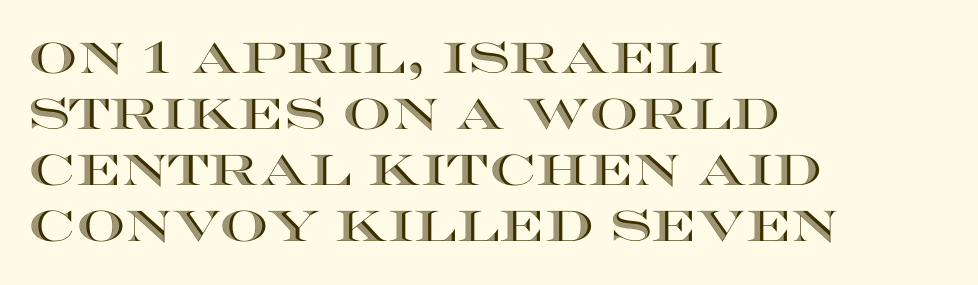
Q: Is the text italic (slanted)? A: No, it is upright.
Q: Is the text underlined? A: No.
Q: How is the paragraph aligned? A: Left-aligned.
Q: Is the spacing between letters normal or unusually wide? A: Normal.
Q: Is the spacing between lines tight, normal or loose? A: Normal.
Q: Width (condensed, normal, or wide)? A: Wide.
Q: x-height? A: Large.
Q: Monospaced? A: No.
